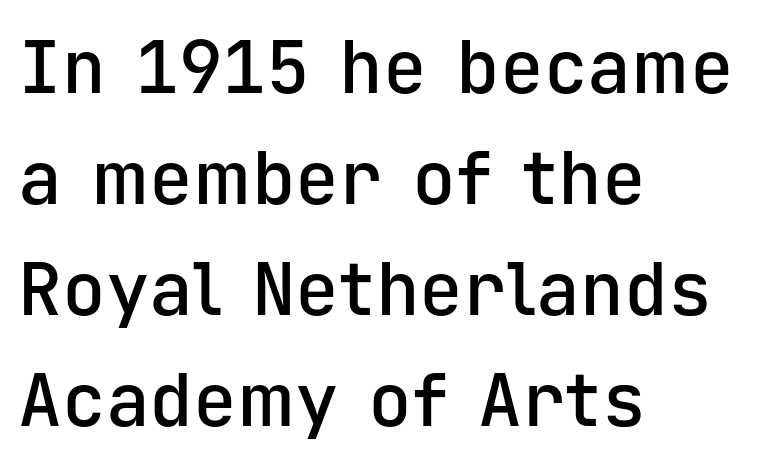
{"serif": "no", "italic": "no", "bold": "semi", "weight": "semibold", "width": "normal", "stroke_contrast": "low", "x_height": "medium", "monospaced": "yes", "underline": "no", "align": "left", "line_spacing": "normal", "line_spacing_ratio": 1.52, "letter_spacing": "normal", "letter_spacing_em": 0.0, "glyph_px": 73}
